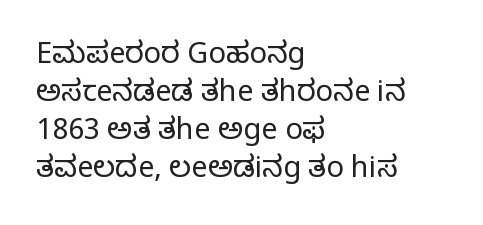
The image shows 29 px regular-weight serif type, upright; set left-aligned, normal line spacing (1.31x), normal letter spacing, not underlined; low stroke contrast and a large x-height.
